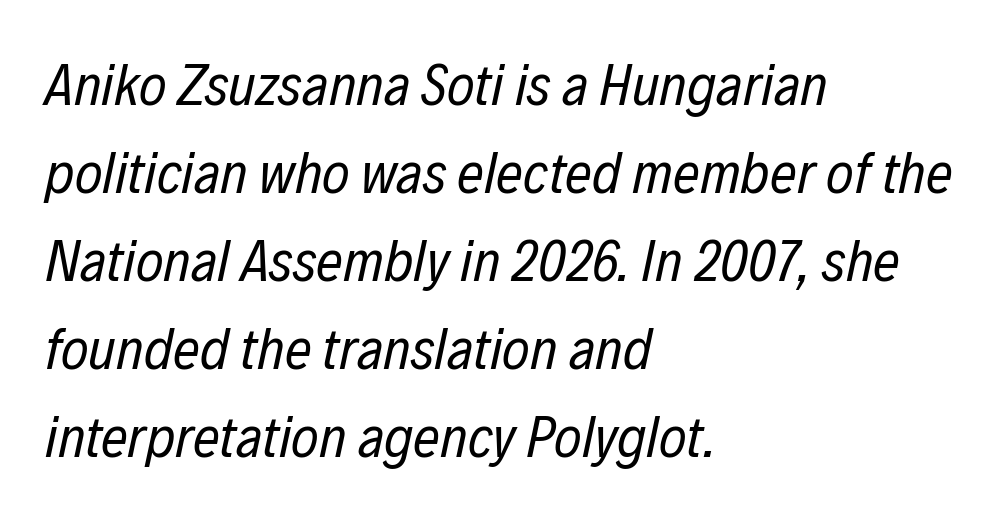
The image shows 59 px regular-weight, condensed type, italic (leaning right); set left-aligned, normal line spacing (1.49x), normal letter spacing, not underlined; low stroke contrast and a medium x-height.
